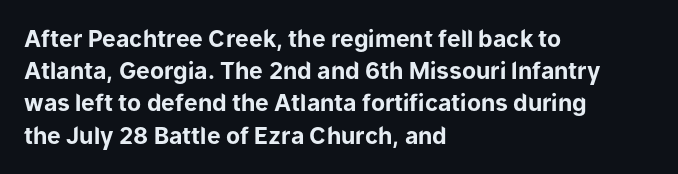
Q: Is the text bold? A: Yes.
Q: Is the text italic (slanted)? A: No, it is upright.
Q: Is the text underlined? A: No.
Q: How is the paragraph aligned? A: Left-aligned.
Q: Is the spacing between letters normal or unusually wide? A: Normal.
Q: Is the spacing between lines tight, normal or loose? A: Normal.
